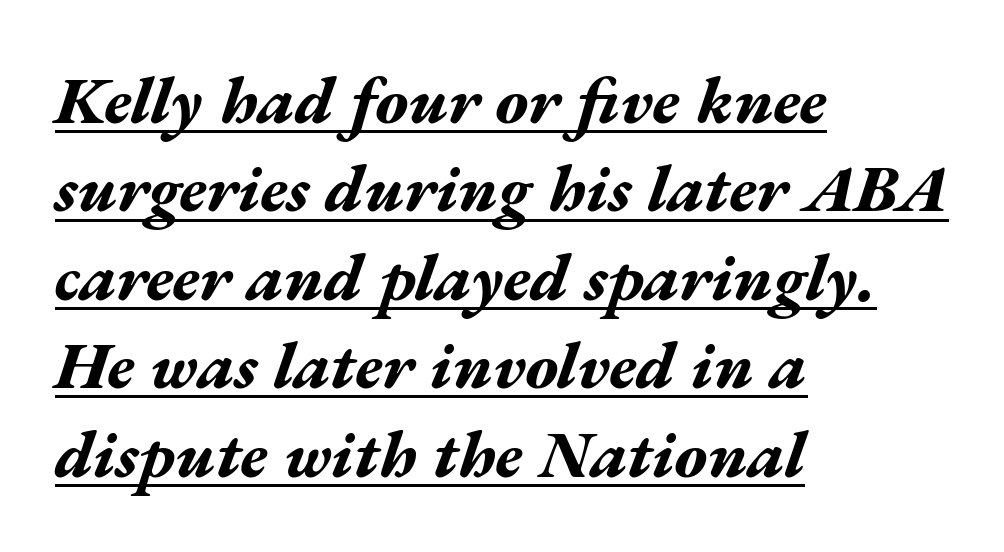
Q: Is the text bold? A: Yes.
Q: Is the text italic (slanted)? A: Yes, it leans right by about 17 degrees.
Q: Is the text underlined? A: Yes.
Q: How is the paragraph aligned? A: Left-aligned.
Q: Is the spacing between letters normal or unusually wide? A: Normal.
Q: Is the spacing between lines tight, normal or loose? A: Normal.
Q: Width (condensed, normal, or wide)? A: Wide.
Q: Stroke contrast? A: Medium.
Q: x-height? A: Medium.
Q: Monospaced? A: No.
